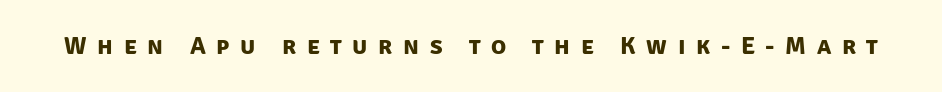
{"bold": "yes", "underline": "no", "letter_spacing": "wide", "letter_spacing_em": 0.42, "glyph_px": 25}
